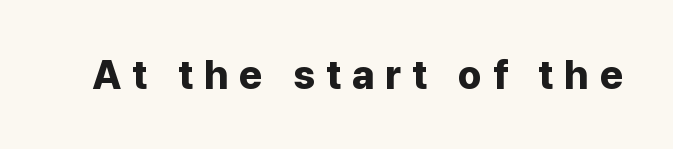
The image shows 40 px bold sans-serif type, upright; set unusually wide letter spacing (+0.27 em), not underlined; low stroke contrast and a medium x-height.
